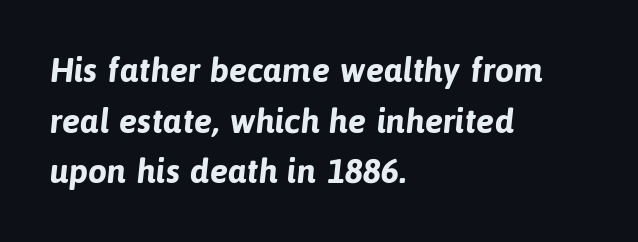
{"serif": "no", "bold": "yes", "weight": "bold", "width": "normal", "stroke_contrast": "low", "x_height": "medium", "monospaced": "no", "underline": "no", "align": "left", "line_spacing": "normal", "line_spacing_ratio": 1.49, "letter_spacing": "normal", "letter_spacing_em": 0.0, "glyph_px": 34}
